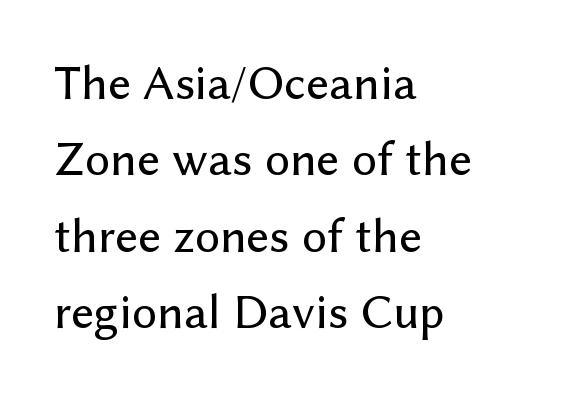
The image shows 50 px sans-serif type, upright; set left-aligned, normal line spacing (1.53x), normal letter spacing, not underlined; low stroke contrast and a medium x-height.
